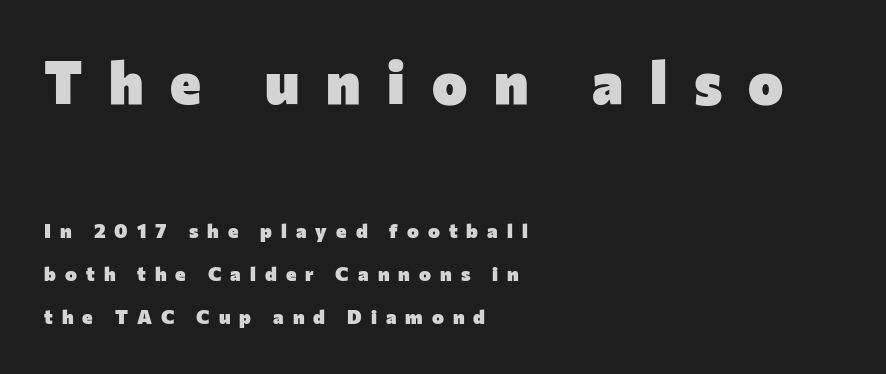
The image shows 59 px heavy sans-serif type, upright; set left-aligned, loose line spacing (2.14x), unusually wide letter spacing (+0.45 em), not underlined; the first (top) block is 2.95x larger; low stroke contrast and a medium x-height.
